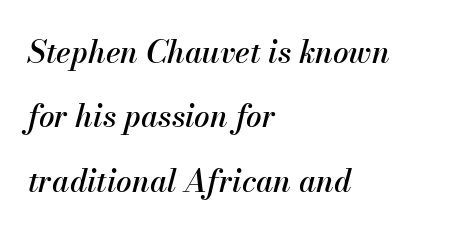
{"italic": "yes", "lean": "right", "slant_degrees": 13, "width": "normal", "stroke_contrast": "medium", "x_height": "small", "monospaced": "no", "underline": "no", "align": "left", "line_spacing": "loose", "line_spacing_ratio": 2.08, "letter_spacing": "normal", "letter_spacing_em": 0.0, "glyph_px": 31}
